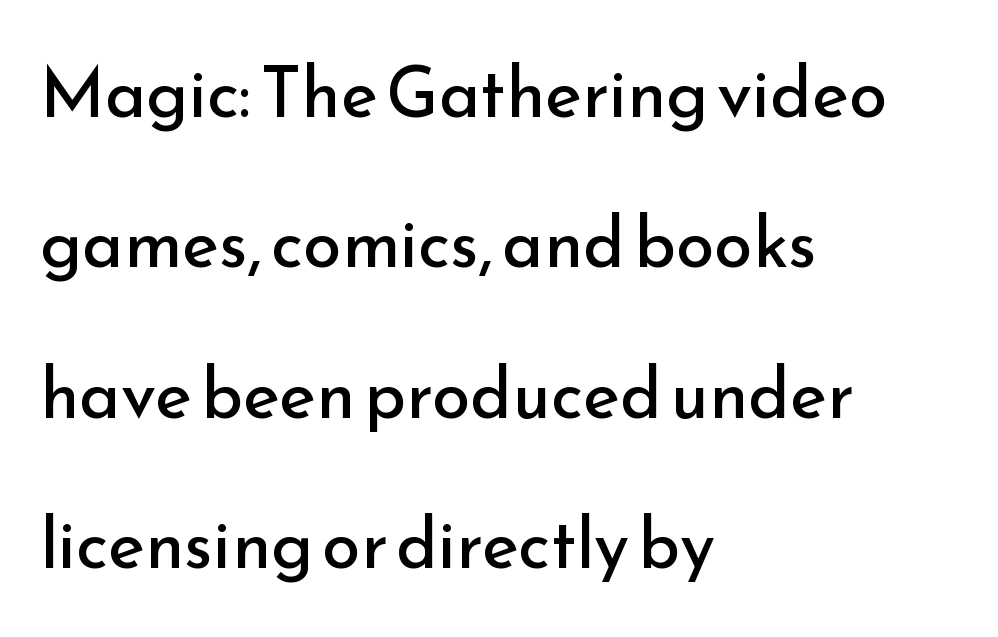
The image shows 70 px regular-weight sans-serif type, upright; set left-aligned, loose line spacing (2.15x), normal letter spacing, not underlined; low stroke contrast and a small x-height.
